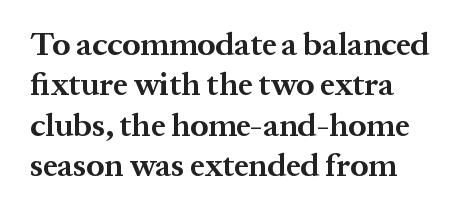
{"serif": "yes", "italic": "no", "bold": "yes", "weight": "bold", "width": "normal", "stroke_contrast": "medium", "x_height": "medium", "monospaced": "no", "underline": "no", "align": "left", "line_spacing": "normal", "line_spacing_ratio": 1.26, "letter_spacing": "normal", "letter_spacing_em": 0.0, "glyph_px": 32}
